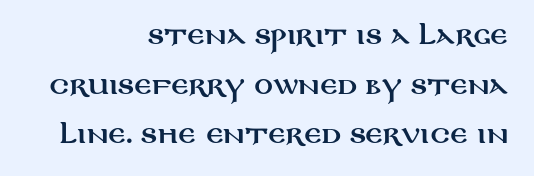
{"italic": "no", "underline": "no", "align": "right", "line_spacing": "loose", "line_spacing_ratio": 2.16, "letter_spacing": "normal", "letter_spacing_em": 0.0, "glyph_px": 23}
